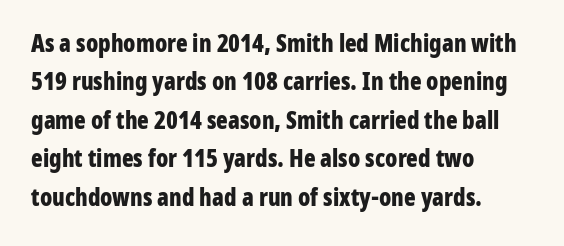
Q: Is the text bold? A: Yes.
Q: Is the text italic (slanted)? A: No, it is upright.
Q: Is the text underlined? A: No.
Q: How is the paragraph aligned? A: Left-aligned.
Q: Is the spacing between letters normal or unusually wide? A: Normal.
Q: Is the spacing between lines tight, normal or loose? A: Normal.
